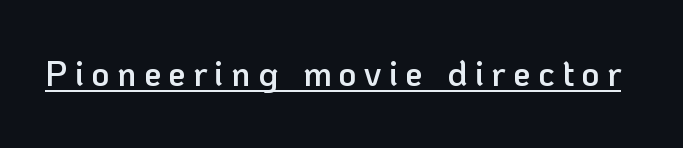
Ordinary non-slanted type is in use. Substantial extra tracking has been applied to these lines. The type family on display is of the sans-serif kind. Its strokes are somewhat broadened, the hallmark of semibold type. You can see a thin bar hugging the bottom of the glyphs. Note the varied advance widths — an 'i' is clearly narrower than an 'm'.
